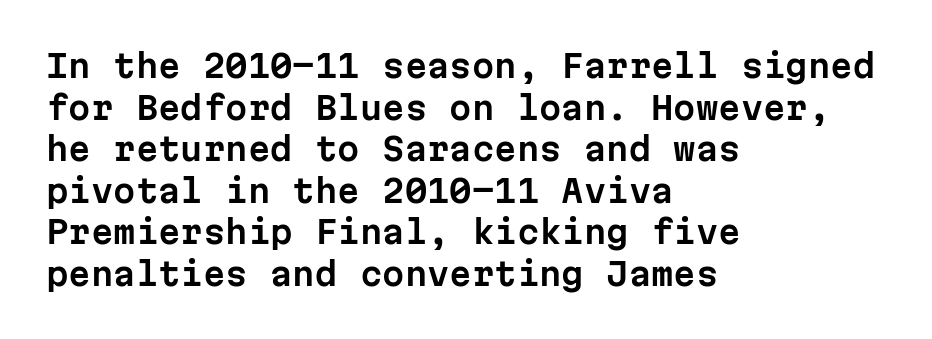
The image shows 32 px sans-serif type, upright, monospaced; set left-aligned, normal line spacing (1.3x), normal letter spacing, not underlined; low stroke contrast and a medium x-height.
